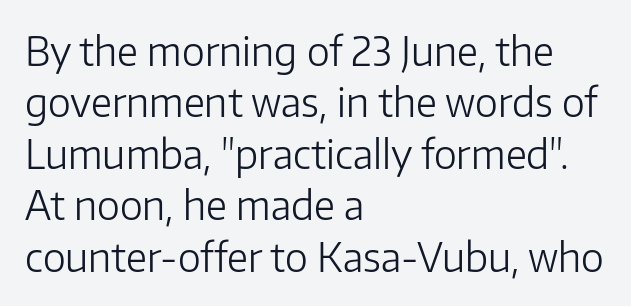
{"serif": "no", "italic": "no", "bold": "no", "weight": "light", "width": "normal", "stroke_contrast": "low", "x_height": "medium", "monospaced": "no", "underline": "no", "align": "left", "line_spacing": "normal", "line_spacing_ratio": 1.32, "letter_spacing": "normal", "letter_spacing_em": 0.0, "glyph_px": 39}
